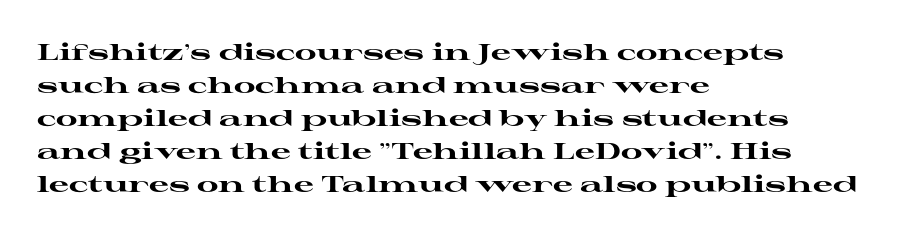
You'd pick this weight for a headline — it's a proper bold. The lettering holds an erect, upright posture throughout. Glance below the letters and you will spot only blank space. Layout note: lines flush left. Characters follow at the spacing the type designer built in. These lines sit exactly where default settings would place them.
